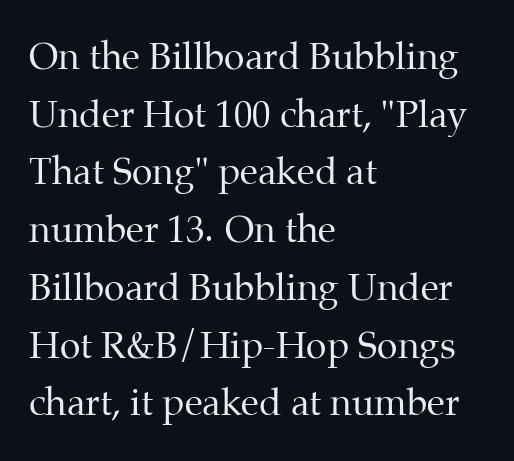
{"serif": "yes", "italic": "no", "bold": "no", "weight": "regular", "width": "normal", "stroke_contrast": "medium", "x_height": "medium", "monospaced": "no", "underline": "no", "align": "left", "line_spacing": "normal", "line_spacing_ratio": 1.56, "letter_spacing": "normal", "letter_spacing_em": 0.0, "glyph_px": 37}
